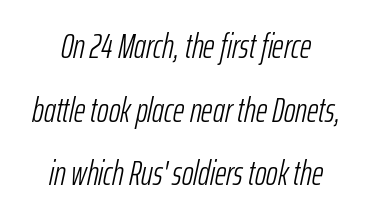
{"italic": "yes", "lean": "right", "slant_degrees": 12, "bold": "no", "weight": "light", "width": "condensed", "stroke_contrast": "low", "x_height": "medium", "monospaced": "no", "underline": "no", "align": "center", "line_spacing_ratio": 1.82, "letter_spacing": "normal", "letter_spacing_em": 0.0, "glyph_px": 35}
